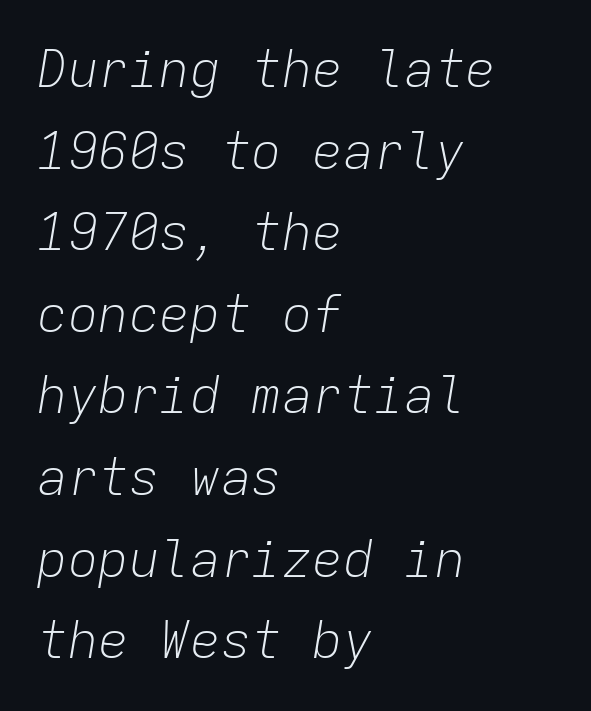
{"italic": "yes", "lean": "right", "slant_degrees": 9, "bold": "no", "weight": "light", "width": "normal", "stroke_contrast": "low", "x_height": "medium", "monospaced": "yes", "underline": "no", "align": "left", "line_spacing": "normal", "line_spacing_ratio": 1.6, "letter_spacing": "normal", "letter_spacing_em": 0.0, "glyph_px": 51}
